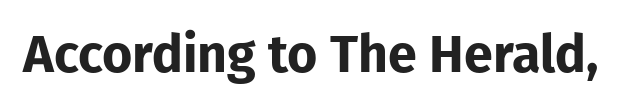
{"serif": "no", "italic": "no", "bold": "yes", "weight": "bold", "width": "normal", "stroke_contrast": "low", "x_height": "medium", "monospaced": "no", "underline": "no", "letter_spacing": "normal", "letter_spacing_em": 0.0, "glyph_px": 52}
